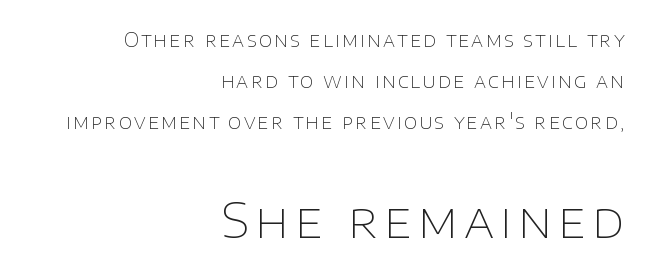
The zone under the glyphs is completely vacant. The face used here appears at its bigger size in the lower chunk. Unbolded letterforms with no extra heft. Loosely led — the rows are spread out.
